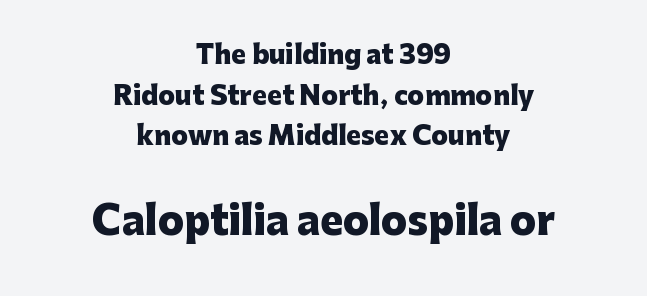
The image shows 38 px heavy sans-serif type, upright; set centered, normal line spacing (1.63x), normal letter spacing, not underlined; the second (bottom) block is 1.52x larger; low stroke contrast and a medium x-height.
